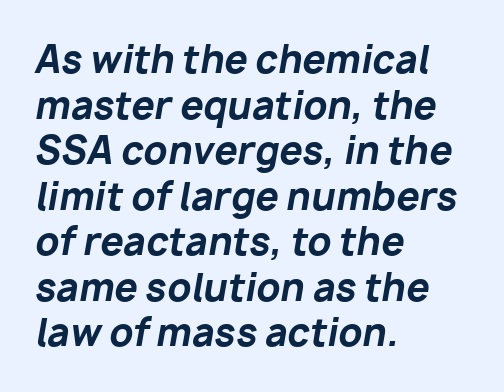
Q: Is the text bold? A: Yes.
Q: Is the text italic (slanted)? A: Yes, it leans right by about 10 degrees.
Q: Is the text underlined? A: No.
Q: How is the paragraph aligned? A: Left-aligned.
Q: Is the spacing between letters normal or unusually wide? A: Normal.
Q: Width (condensed, normal, or wide)? A: Normal.
Q: Stroke contrast? A: Low.
Q: x-height? A: Medium.
Q: Monospaced? A: No.
